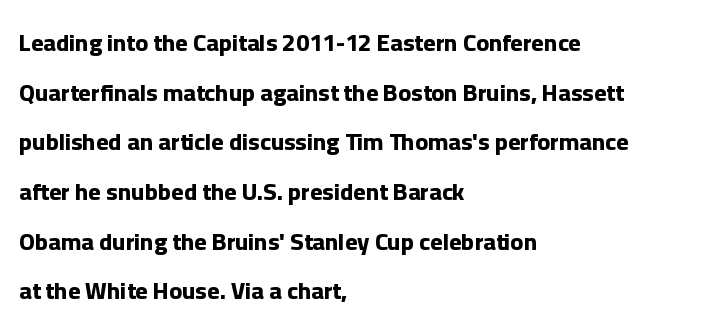
Q: Is the text bold? A: Yes.
Q: Is the text italic (slanted)? A: No, it is upright.
Q: Is the text underlined? A: No.
Q: How is the paragraph aligned? A: Left-aligned.
Q: Is the spacing between letters normal or unusually wide? A: Normal.
Q: Is the spacing between lines tight, normal or loose? A: Loose.
